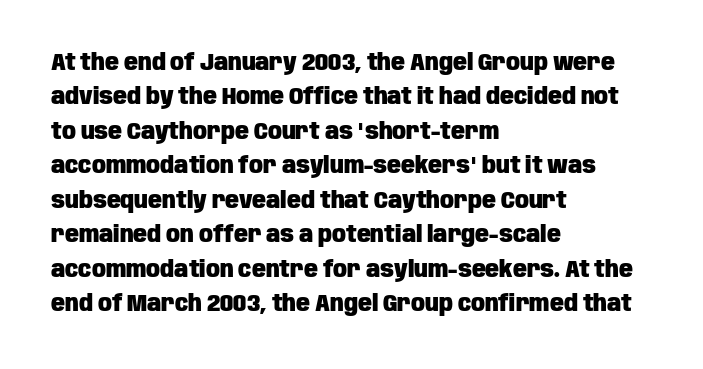
Is the letter spacing exaggerated? No — it looks like the ordinary default. Reading down the block, your eye returns to a fixed left position each line. Heavy-handed strokes throughout: this text is bold. Just letters on the line, the space beneath them empty. Baseline-to-baseline distance is the conventional proportion of letter height. A roman cut, with each character standing at attention.
